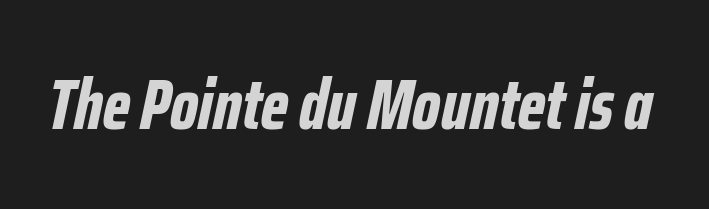
Tracking here is standard; glyphs follow each other at the usual distance. Summary of weight: heavy, a full bold. Is the type slanted? Yes — the strokes lean at a clear angle. Descenders are the only things crossing below the line. Note the varied advance widths — an 'i' is clearly narrower than an 'm'.
